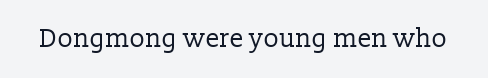
A roman cut, with each character standing at attention. Decoration check: the copy has no underline. The gaps between neighbouring characters are ordinary and unremarkable. Bold? No — there's no thickening of the strokes.
